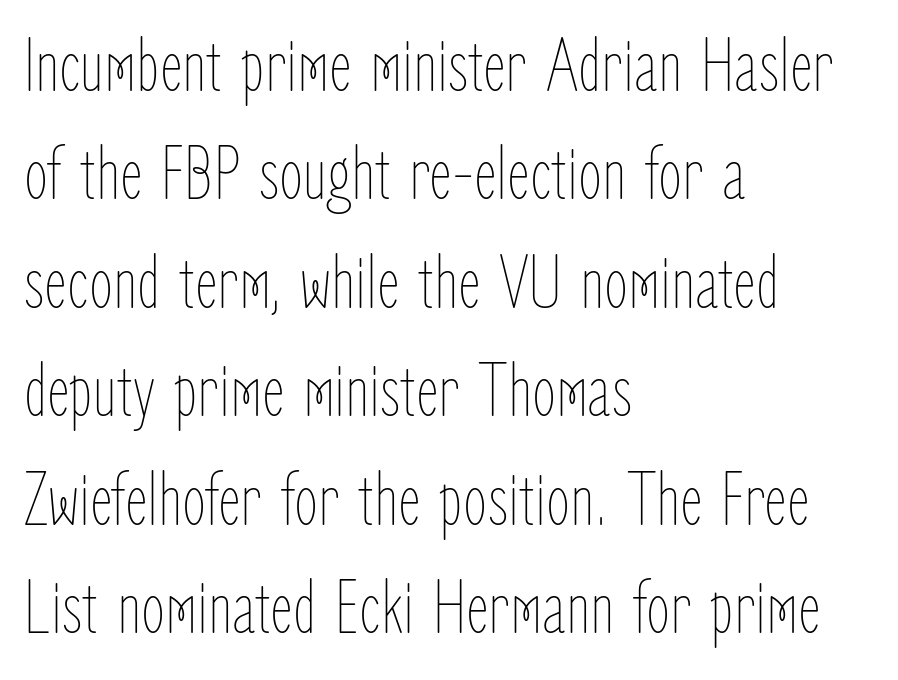
Q: Is the text bold? A: No.
Q: Is the text italic (slanted)? A: No, it is upright.
Q: Is the text underlined? A: No.
Q: How is the paragraph aligned? A: Left-aligned.
Q: Is the spacing between letters normal or unusually wide? A: Normal.
Q: Is the spacing between lines tight, normal or loose? A: Normal.
Q: Width (condensed, normal, or wide)? A: Condensed.
Q: Stroke contrast? A: Low.
Q: x-height? A: Medium.
Q: Monospaced? A: No.
